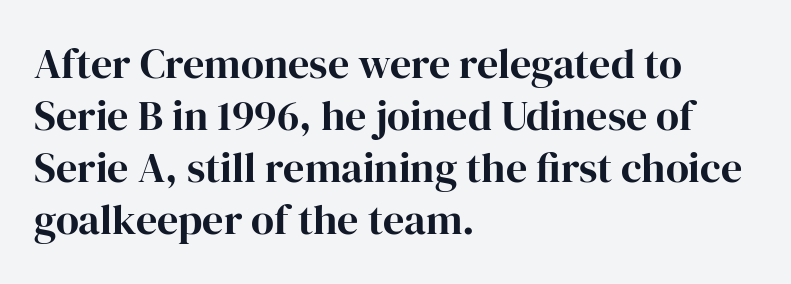
Q: Is the text italic (slanted)? A: No, it is upright.
Q: Is the typeface a serif or a sans-serif typeface? A: Serif.
Q: Is the text underlined? A: No.
Q: How is the paragraph aligned? A: Left-aligned.
Q: Is the spacing between letters normal or unusually wide? A: Normal.
Q: Width (condensed, normal, or wide)? A: Normal.
Q: Stroke contrast? A: High.
Q: x-height? A: Medium.
Q: Monospaced? A: No.
